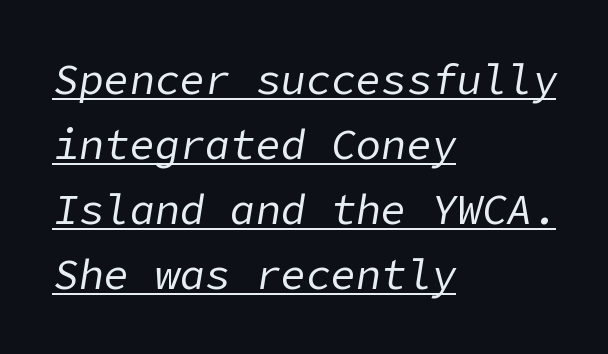
The tracking reads as untouched default to a designer's eye. Is the stroke heavy? The answer is a plain regular-or-lighter. Has an underline been added? It has. This rendering uses left alignment, leaving the right contour irregular. The specimen reads as italic at a glance.
